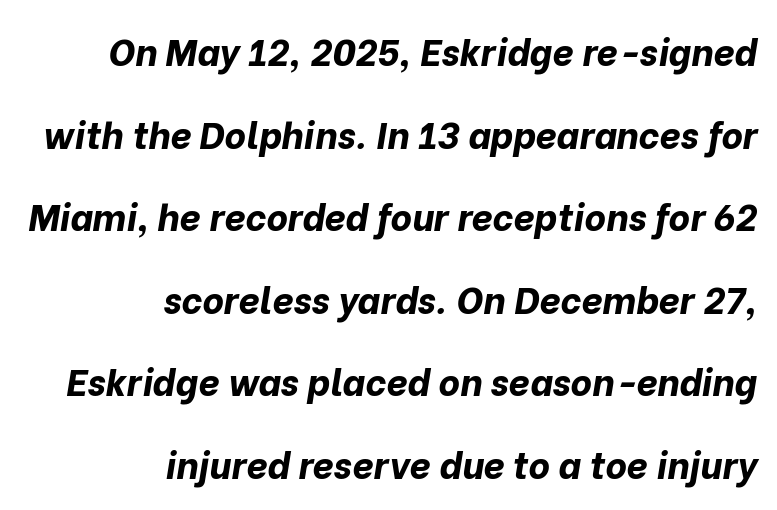
The type is set solid horizontally, with unmodified tracking. The lettering tilts uniformly, giving the passage an italic look. Every letter is thick-stroked: bold, no question. Looks like regular typesetting: each glyph gets only the width it needs.
